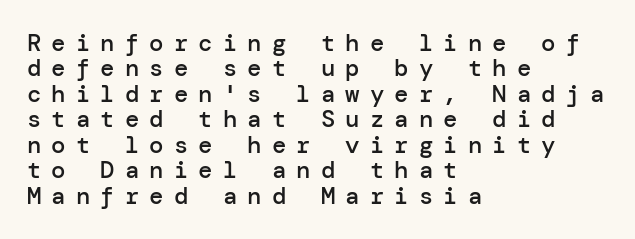
The image shows 24 px text type, upright; set left-aligned, tight line spacing (1.06x), unusually wide letter spacing (+0.42 em), not underlined.
